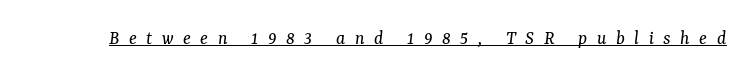
The image shows 20 px text type, italic (leaning right); set unusually wide letter spacing (+0.48 em), underlined.
